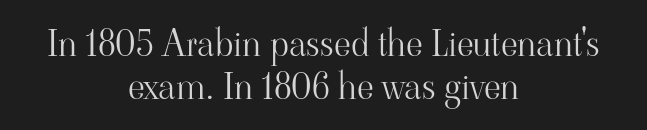
The image shows 37 px light serif type, upright; set centered, tight line spacing (1.15x), normal letter spacing, not underlined; high stroke contrast and a small x-height.
